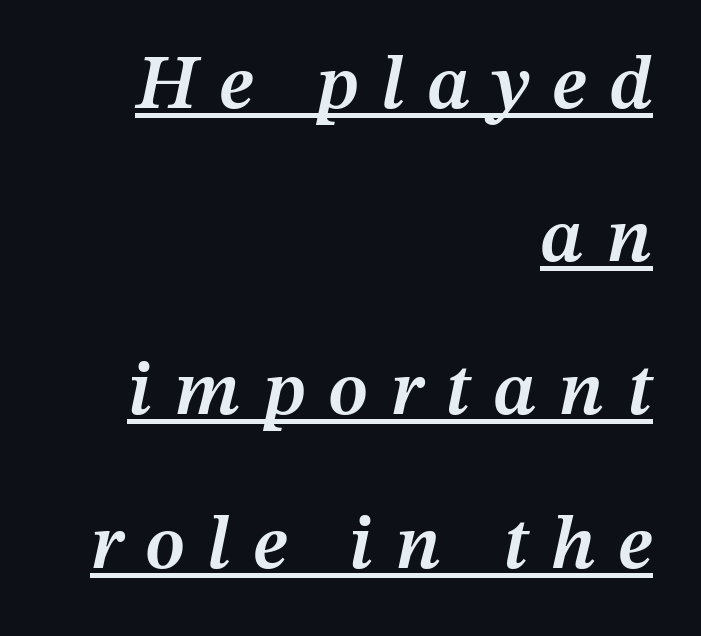
{"italic": "yes", "lean": "right", "slant_degrees": 12, "bold": "semi", "weight": "semibold", "width": "normal", "stroke_contrast": "medium", "x_height": "medium", "monospaced": "no", "underline": "yes", "align": "right", "line_spacing": "loose", "line_spacing_ratio": 1.99, "letter_spacing": "wide", "letter_spacing_em": 0.29, "glyph_px": 77}
